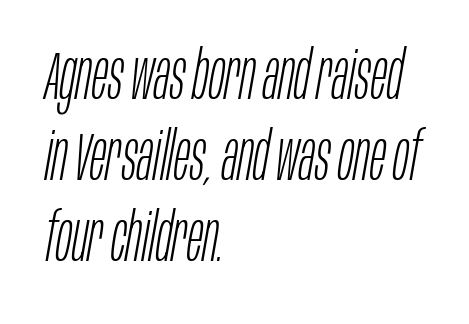
{"italic": "yes", "lean": "right", "slant_degrees": 10, "bold": "no", "weight": "light", "width": "condensed", "stroke_contrast": "low", "x_height": "large", "monospaced": "no", "underline": "no", "align": "left", "line_spacing_ratio": 1.21, "letter_spacing": "normal", "letter_spacing_em": 0.0, "glyph_px": 67}
